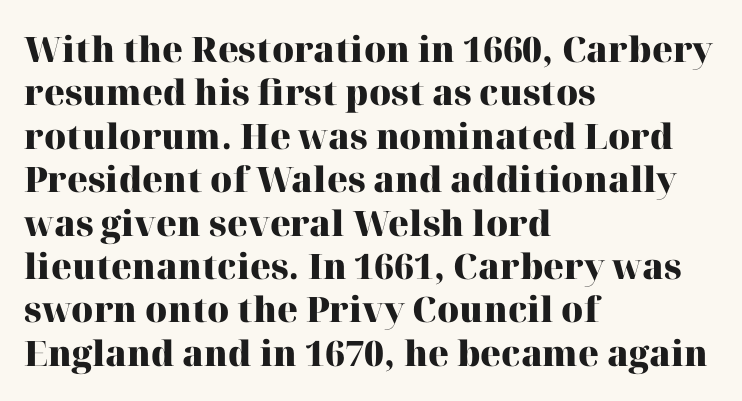
The specimen omits any rule beneath the text block's lines. The rendering anchors every line to the left-hand side. Upright lettering throughout. The face used here is seriffed, in the tradition of book romans. The face used here is proportionally spaced, like ordinary book or web type.
